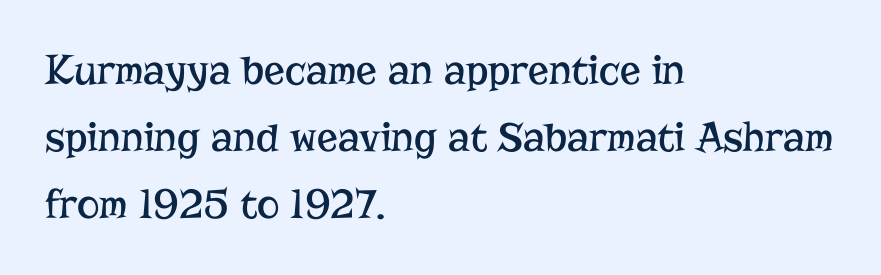
Q: Is the text bold? A: No.
Q: Is the text italic (slanted)? A: No, it is upright.
Q: Is the typeface a serif or a sans-serif typeface? A: Serif.
Q: Is the text underlined? A: No.
Q: How is the paragraph aligned? A: Left-aligned.
Q: Is the spacing between letters normal or unusually wide? A: Normal.
Q: Is the spacing between lines tight, normal or loose? A: Normal.
Q: Width (condensed, normal, or wide)? A: Normal.
Q: Stroke contrast? A: Low.
Q: x-height? A: Medium.
Q: Monospaced? A: No.
